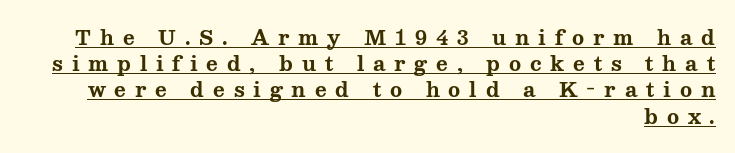
{"italic": "no", "bold": "yes", "underline": "yes", "align": "right", "line_spacing": "normal", "line_spacing_ratio": 1.31, "letter_spacing": "wide", "letter_spacing_em": 0.44, "glyph_px": 20}
